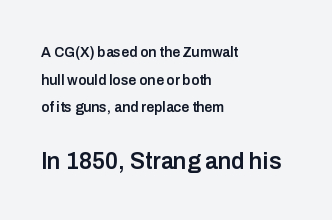
The image shows 23 px text type, upright; set left-aligned, loose line spacing (1.98x), normal letter spacing, not underlined; the second (bottom) block is 1.64x larger.
